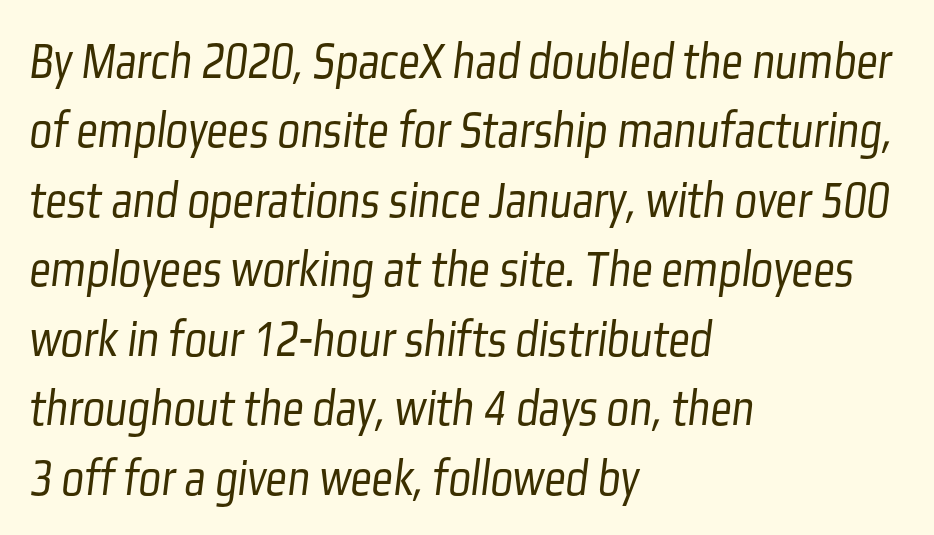
The image shows 53 px light, condensed sans-serif type; set left-aligned, normal line spacing (1.31x), normal letter spacing, not underlined; low stroke contrast and a medium x-height.
